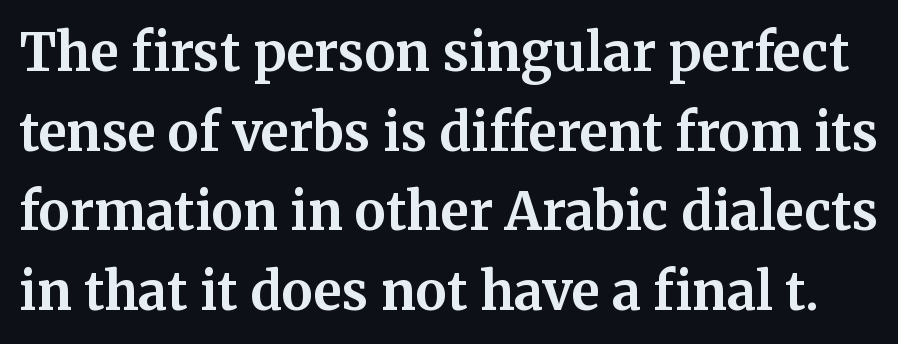
The image shows 52 px bold serif type, upright; set normal line spacing (1.53x), normal letter spacing, not underlined; medium stroke contrast and a medium x-height.
